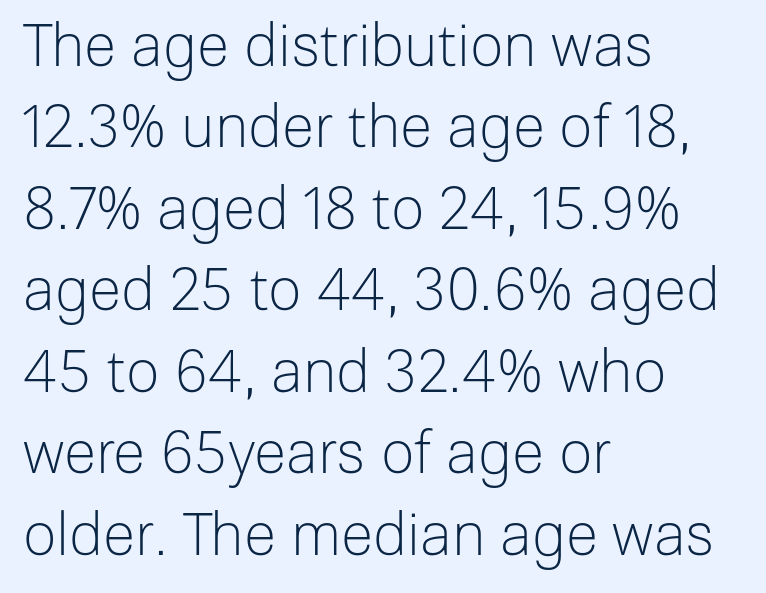
Q: Is the text bold? A: No.
Q: Is the text italic (slanted)? A: No, it is upright.
Q: Is the typeface a serif or a sans-serif typeface? A: Sans-serif.
Q: Is the text underlined? A: No.
Q: How is the paragraph aligned? A: Left-aligned.
Q: Is the spacing between letters normal or unusually wide? A: Normal.
Q: Is the spacing between lines tight, normal or loose? A: Normal.
Q: Width (condensed, normal, or wide)? A: Normal.
Q: Stroke contrast? A: Low.
Q: x-height? A: Medium.
Q: Monospaced? A: No.
